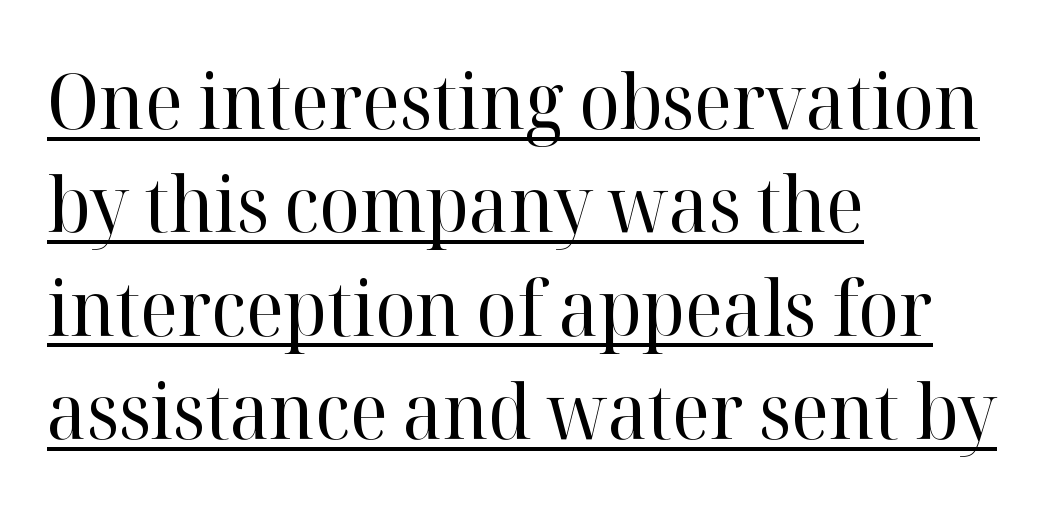
{"serif": "yes", "italic": "no", "bold": "no", "weight": "regular", "width": "normal", "stroke_contrast": "high", "x_height": "medium", "monospaced": "no", "underline": "yes", "align": "left", "line_spacing": "normal", "line_spacing_ratio": 1.36, "letter_spacing": "normal", "letter_spacing_em": 0.0, "glyph_px": 76}
